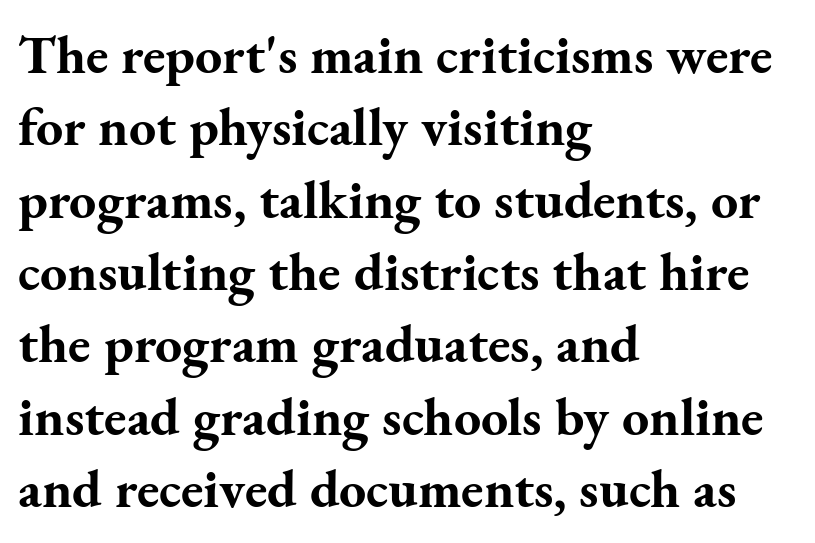
Q: Is the text bold? A: Yes.
Q: Is the text italic (slanted)? A: No, it is upright.
Q: Is the typeface a serif or a sans-serif typeface? A: Serif.
Q: Is the text underlined? A: No.
Q: How is the paragraph aligned? A: Left-aligned.
Q: Is the spacing between letters normal or unusually wide? A: Normal.
Q: Is the spacing between lines tight, normal or loose? A: Normal.
Q: Width (condensed, normal, or wide)? A: Normal.
Q: Stroke contrast? A: Medium.
Q: x-height? A: Small.
Q: Monospaced? A: No.
